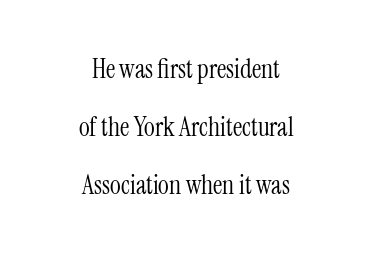
{"italic": "no", "bold": "no", "underline": "no", "align": "center", "line_spacing": "loose", "line_spacing_ratio": 2.24, "letter_spacing": "normal", "letter_spacing_em": 0.0, "glyph_px": 26}
